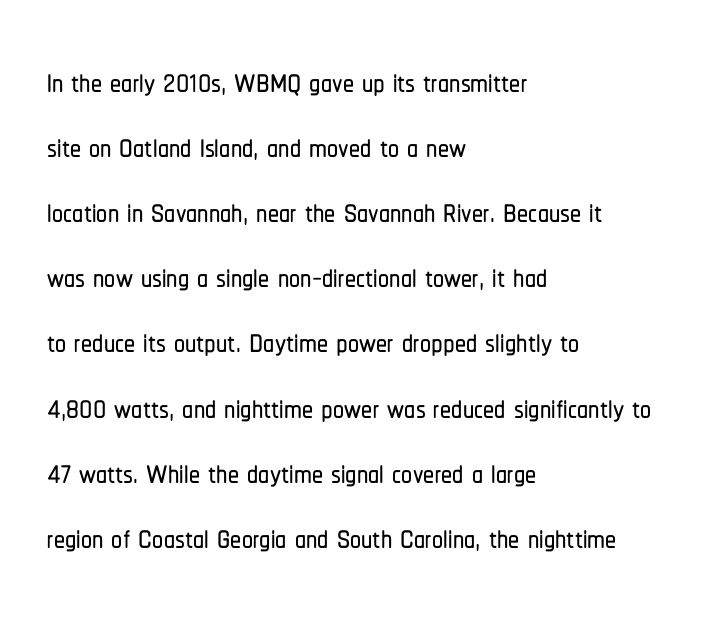
Q: Is the text italic (slanted)? A: No, it is upright.
Q: Is the typeface a serif or a sans-serif typeface? A: Sans-serif.
Q: Is the text underlined? A: No.
Q: How is the paragraph aligned? A: Left-aligned.
Q: Is the spacing between letters normal or unusually wide? A: Normal.
Q: Is the spacing between lines tight, normal or loose? A: Normal.
Q: Width (condensed, normal, or wide)? A: Condensed.
Q: Stroke contrast? A: Low.
Q: x-height? A: Medium.
Q: Monospaced? A: No.
